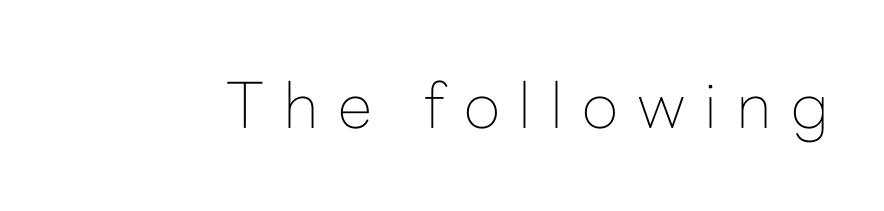
Q: Is the text bold? A: No.
Q: Is the text italic (slanted)? A: No, it is upright.
Q: Is the typeface a serif or a sans-serif typeface? A: Sans-serif.
Q: Is the text underlined? A: No.
Q: Is the spacing between letters normal or unusually wide? A: Unusually wide.
Q: Width (condensed, normal, or wide)? A: Normal.
Q: Stroke contrast? A: Low.
Q: x-height? A: Medium.
Q: Monospaced? A: No.
